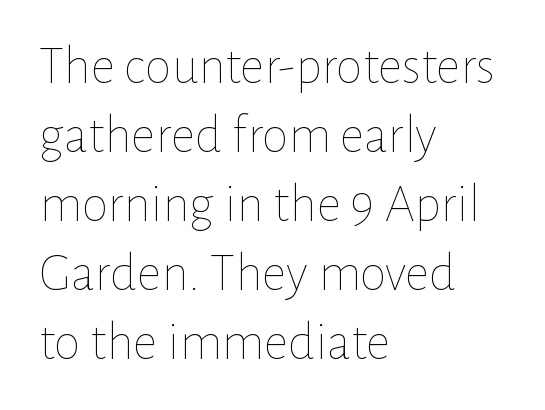
{"italic": "no", "bold": "no", "weight": "thin", "width": "normal", "stroke_contrast": "low", "x_height": "medium", "monospaced": "no", "underline": "no", "align": "left", "line_spacing": "normal", "line_spacing_ratio": 1.28, "letter_spacing": "normal", "letter_spacing_em": 0.0, "glyph_px": 54}
